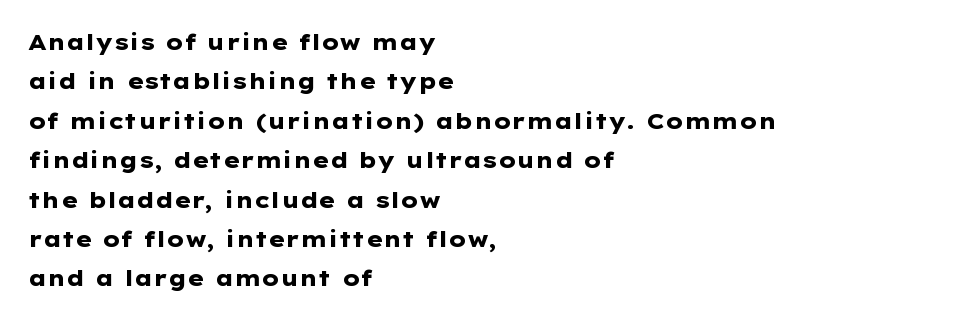
{"italic": "no", "bold": "yes", "underline": "no", "align": "left", "line_spacing_ratio": 1.79, "letter_spacing": "normal", "letter_spacing_em": 0.0, "glyph_px": 22}
